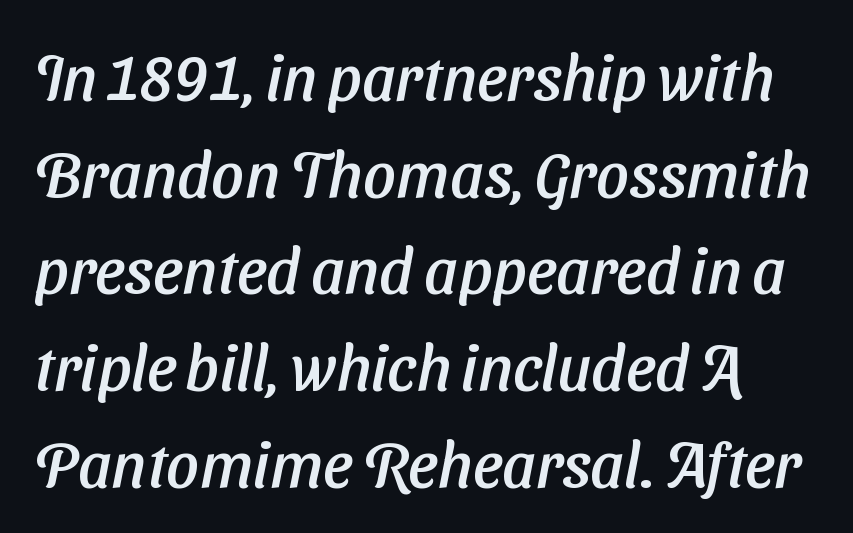
Q: Is the typeface a serif or a sans-serif typeface? A: Sans-serif.
Q: Is the text underlined? A: No.
Q: Is the spacing between letters normal or unusually wide? A: Normal.
Q: Is the spacing between lines tight, normal or loose? A: Normal.
Q: Width (condensed, normal, or wide)? A: Normal.
Q: Stroke contrast? A: Low.
Q: x-height? A: Medium.
Q: Monospaced? A: No.
